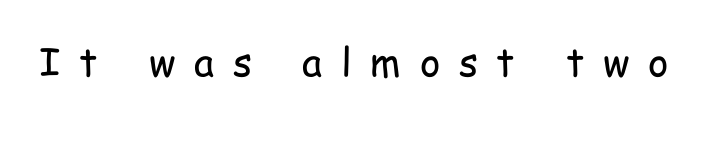
{"serif": "no", "italic": "no", "bold": "no", "weight": "regular", "width": "condensed", "stroke_contrast": "low", "x_height": "medium", "monospaced": "no", "underline": "no", "letter_spacing": "wide", "letter_spacing_em": 0.48, "glyph_px": 39}
